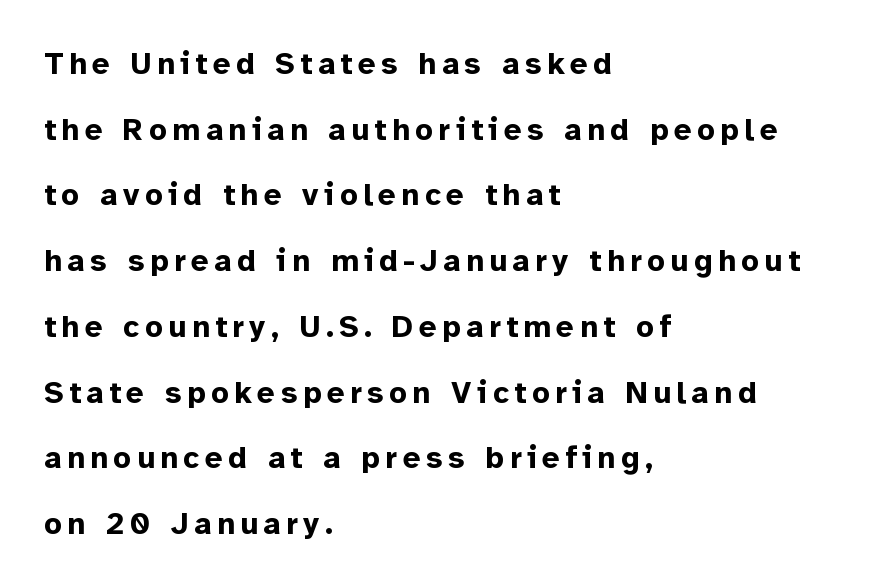
The image shows 31 px bold sans-serif type, upright; set left-aligned, loose line spacing (2.12x), not underlined; low stroke contrast and a medium x-height.
